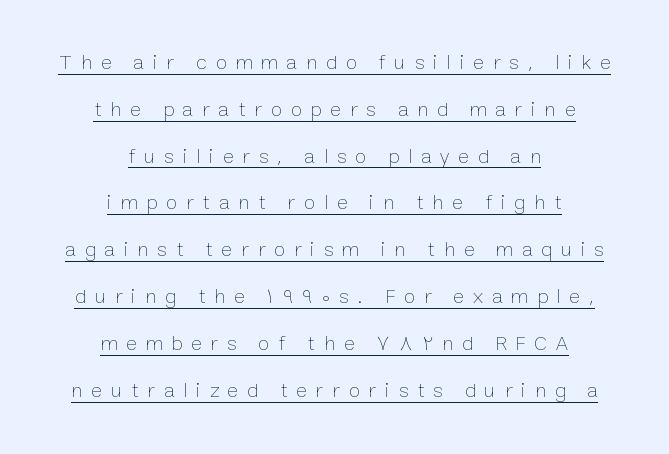
Q: Is the text bold? A: No.
Q: Is the text italic (slanted)? A: No, it is upright.
Q: Is the text underlined? A: Yes.
Q: How is the paragraph aligned? A: Centered.
Q: Is the spacing between letters normal or unusually wide? A: Unusually wide.
Q: Is the spacing between lines tight, normal or loose? A: Loose.
